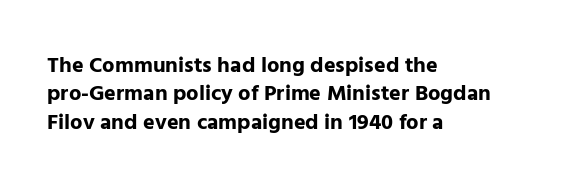
The image shows 22 px bold type, upright; set left-aligned, normal line spacing (1.29x), normal letter spacing, not underlined.
